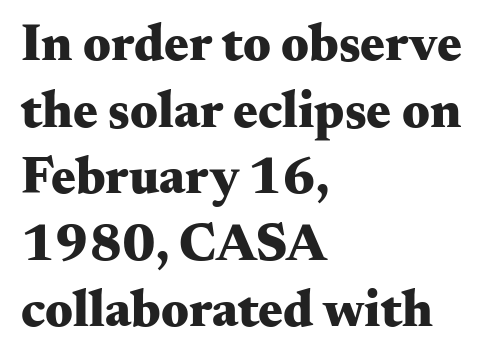
The horizontal fit of the characters is conventional and even. Line starts are locked; line ends wander. Unlike a clean sans, this face finishes its strokes with serifs. A bare baseline throughout the passage.
